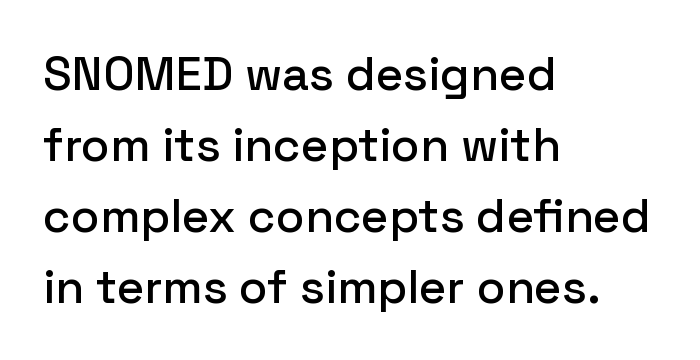
The image shows 47 px sans-serif type, upright; set left-aligned, normal line spacing (1.51x), normal letter spacing, not underlined; low stroke contrast and a medium x-height.
